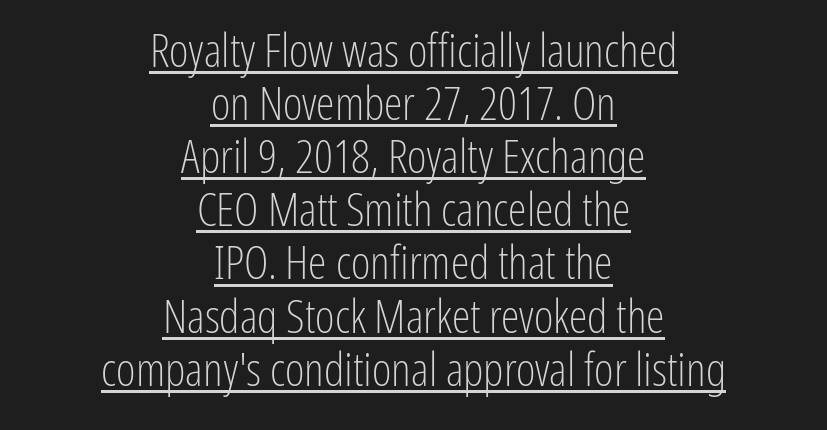
Q: Is the text bold? A: No.
Q: Is the text italic (slanted)? A: No, it is upright.
Q: Is the typeface a serif or a sans-serif typeface? A: Sans-serif.
Q: Is the text underlined? A: Yes.
Q: How is the paragraph aligned? A: Centered.
Q: Is the spacing between letters normal or unusually wide? A: Normal.
Q: Is the spacing between lines tight, normal or loose? A: Tight.
Q: Width (condensed, normal, or wide)? A: Condensed.
Q: Stroke contrast? A: Low.
Q: x-height? A: Medium.
Q: Monospaced? A: No.
